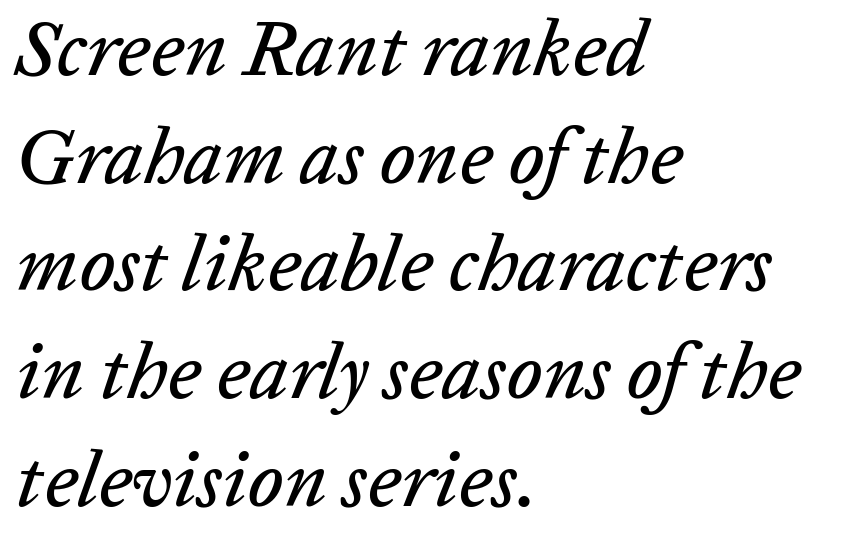
The text carries the slant typical of an italic or oblique font. Notice how descenders clear the ascenders below comfortably — that's standard leading. The rendering uses natural spacing where letterforms have individual widths. Line beginnings align vertically; line endings do not.
